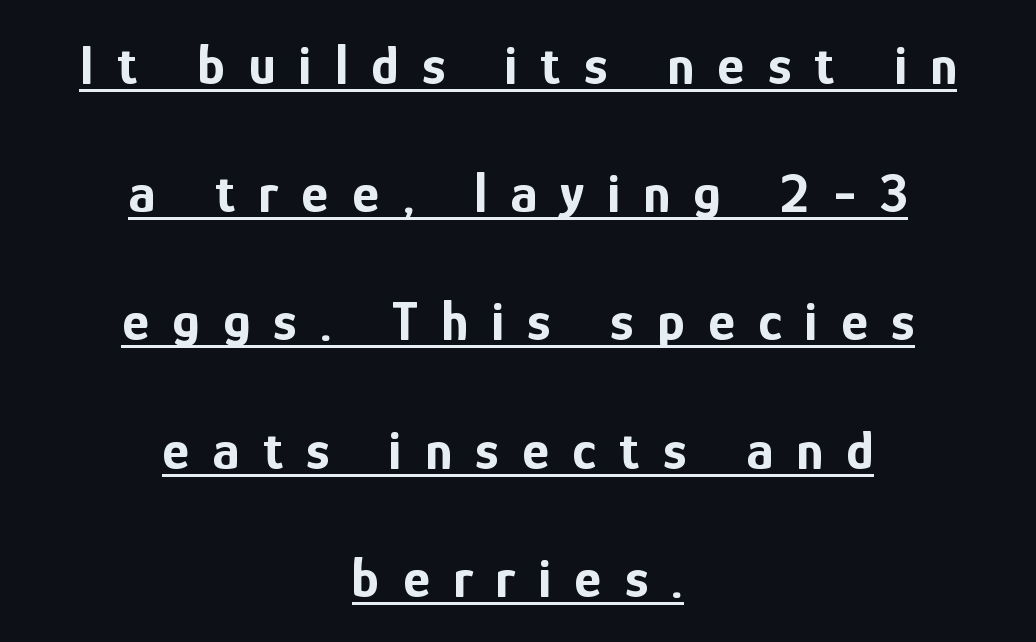
The image shows 57 px bold, condensed sans-serif type, upright; set centered, loose line spacing (2.25x), unusually wide letter spacing (+0.41 em), underlined; low stroke contrast and a medium x-height.
